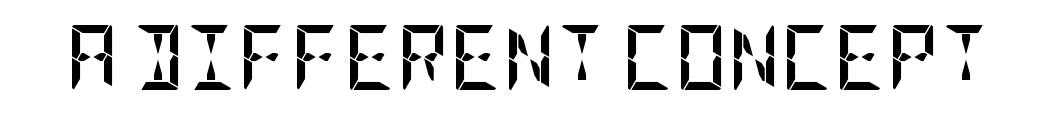
The image shows 65 px semibold, condensed sans-serif type, upright; set normal letter spacing, not underlined; low stroke contrast and a large x-height.
